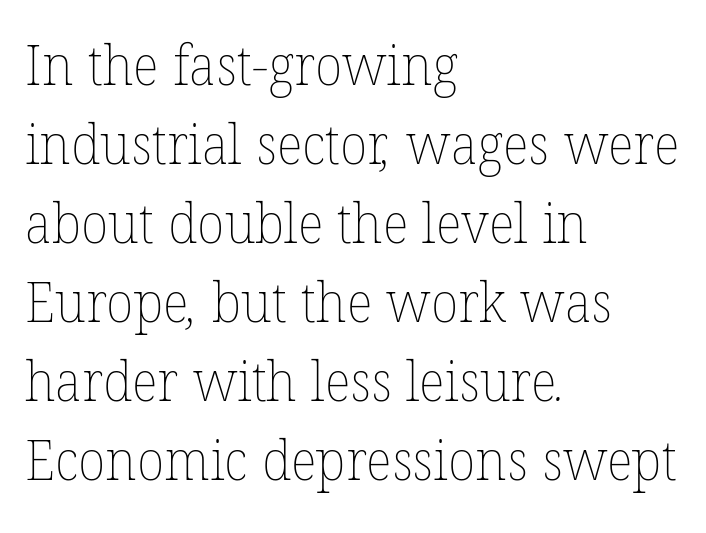
Q: Is the text bold? A: No.
Q: Is the text underlined? A: No.
Q: How is the paragraph aligned? A: Left-aligned.
Q: Is the spacing between letters normal or unusually wide? A: Normal.
Q: Is the spacing between lines tight, normal or loose? A: Normal.
Q: Width (condensed, normal, or wide)? A: Normal.
Q: Stroke contrast? A: Low.
Q: x-height? A: Medium.
Q: Monospaced? A: No.
